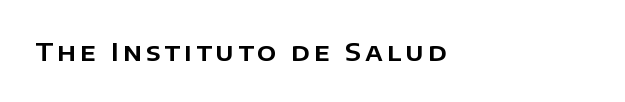
The image shows 25 px text type, upright; set left-aligned, not underlined.
